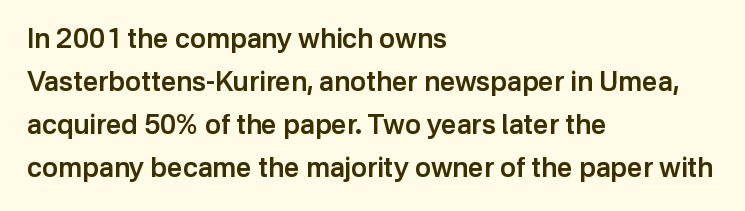
Decoration check: the copy has no underline. A classic flush-left, rag-right setting is used for this passage. Notice how descenders clear the ascenders below comfortably — that's standard leading. Tracking value appears to be zero — textbook default spacing.
